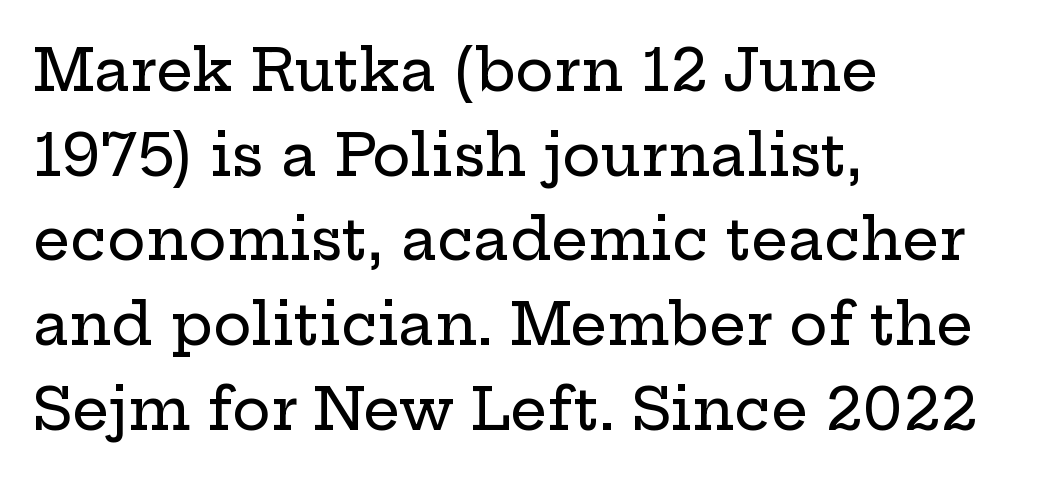
The image shows 58 px wide serif type, upright; set left-aligned, normal line spacing (1.46x), normal letter spacing, not underlined; low stroke contrast and a medium x-height.
